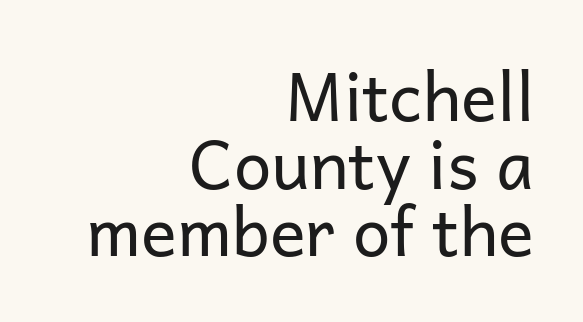
This rendering uses right alignment, leaving the left contour irregular. Tracking here is standard; glyphs follow each other at the usual distance. This sample uses a sans-serif face. The letters advance in unequal steps, a hallmark of proportional type.
